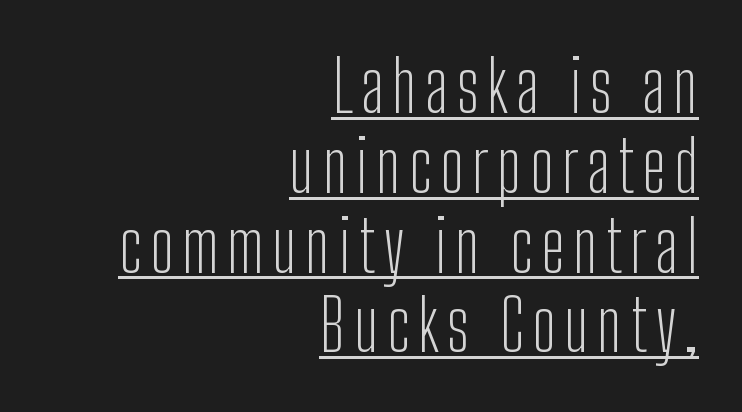
{"serif": "no", "italic": "no", "bold": "no", "weight": "light", "width": "condensed", "stroke_contrast": "low", "x_height": "medium", "monospaced": "no", "underline": "yes", "align": "right", "line_spacing": "tight", "line_spacing_ratio": 1.14, "glyph_px": 70}
